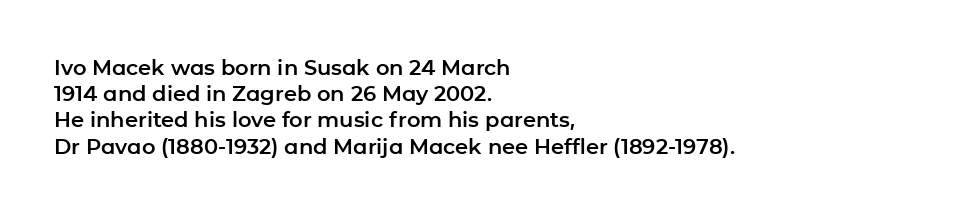
Q: Is the text italic (slanted)? A: No, it is upright.
Q: Is the text underlined? A: No.
Q: How is the paragraph aligned? A: Left-aligned.
Q: Is the spacing between letters normal or unusually wide? A: Normal.
Q: Is the spacing between lines tight, normal or loose? A: Normal.
